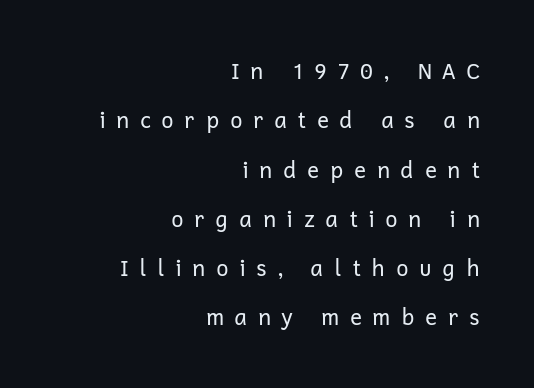
A typesetter would call this leading open, well beyond the default. Alignment: flush right. Each row of text sits above clean, open space. The weight tops out at a normal text grade. Rendered with straight, roman letterforms.
